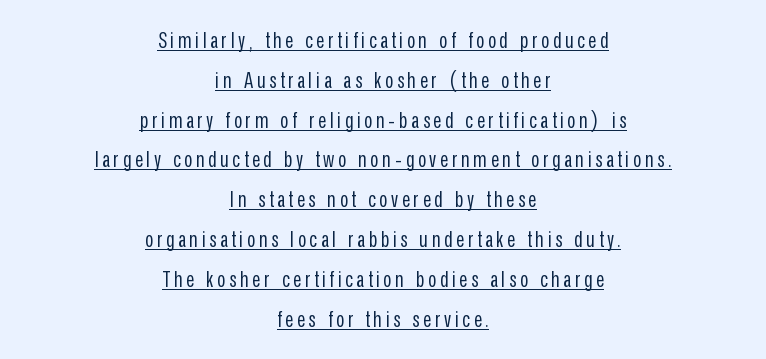
A student would call this center alignment; a typographer would say set centered. The sample's only ornament is a line tracing under the words. When letters stand straight like this, we call the style roman or upright. The typeface has the unassuming heft of standard copy or less.
